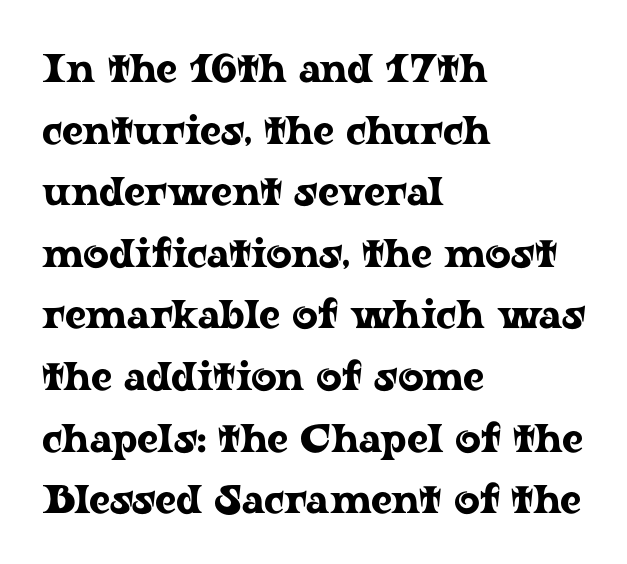
The image shows 40 px wide serif type, upright; set left-aligned, normal line spacing (1.54x), normal letter spacing, not underlined; low stroke contrast and a medium x-height.
